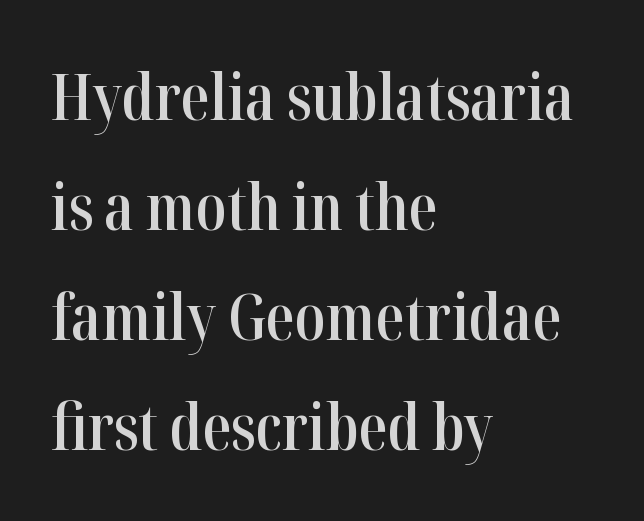
{"serif": "yes", "italic": "no", "bold": "semi", "weight": "semibold", "width": "condensed", "stroke_contrast": "high", "x_height": "medium", "monospaced": "no", "underline": "no", "align": "left", "line_spacing_ratio": 1.72, "letter_spacing": "normal", "letter_spacing_em": 0.0, "glyph_px": 64}
